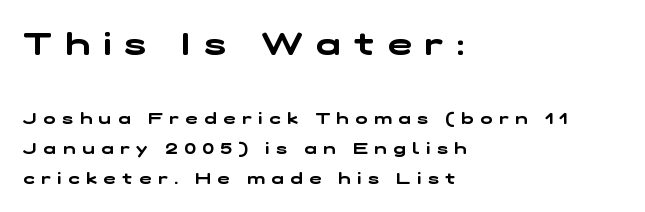
Spacing between characters has been opened up far beyond the box default. Just letters on the line, the space beneath them empty. The ragged edge is on the right, which tells us the setting is flush left. To sum up the face: it is a sans, with no serifs. Here the designer chose a conventional face with non-uniform glyph widths.
